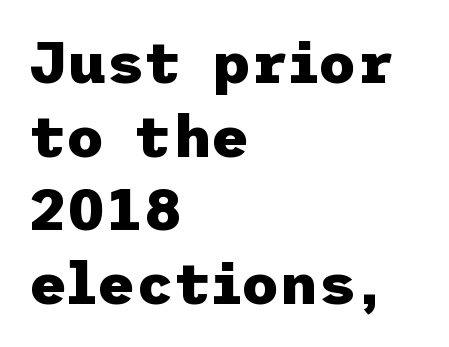
{"serif": "no", "italic": "no", "bold": "yes", "weight": "heavy", "width": "normal", "stroke_contrast": "low", "x_height": "medium", "underline": "no", "align": "left", "line_spacing": "normal", "line_spacing_ratio": 1.25, "letter_spacing": "normal", "letter_spacing_em": 0.0, "glyph_px": 59}
